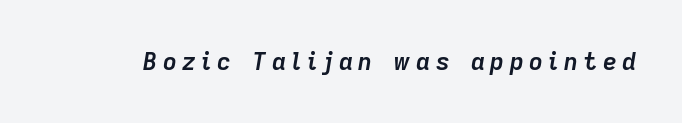
Q: Is the text bold? A: Yes.
Q: Is the text italic (slanted)? A: Yes, it leans right by about 9 degrees.
Q: Is the text underlined? A: No.
Q: Is the spacing between letters normal or unusually wide? A: Unusually wide.
